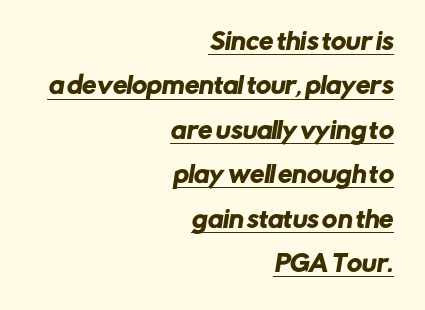
Q: Is the text underlined? A: Yes.
Q: How is the paragraph aligned? A: Right-aligned.
Q: Is the spacing between letters normal or unusually wide? A: Normal.
Q: Is the spacing between lines tight, normal or loose? A: Loose.
